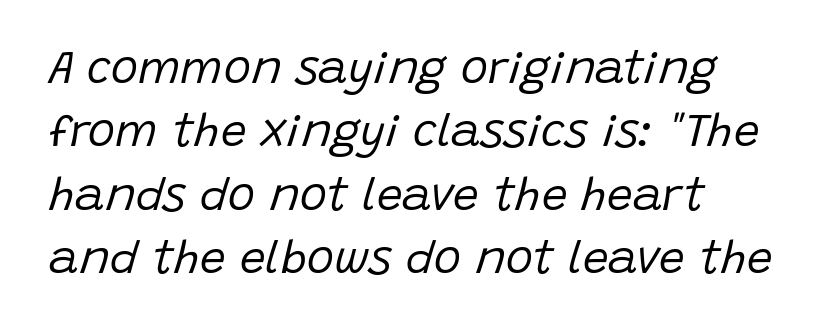
Only glyphs here, with clear space below each row. When letters slant like this, we call the style italic. Does extra space separate the letters? No, they use regular spacing. Horizontally, the lines are justified to the leading edge only. Varying glyph widths throughout — classic text-font behaviour.
